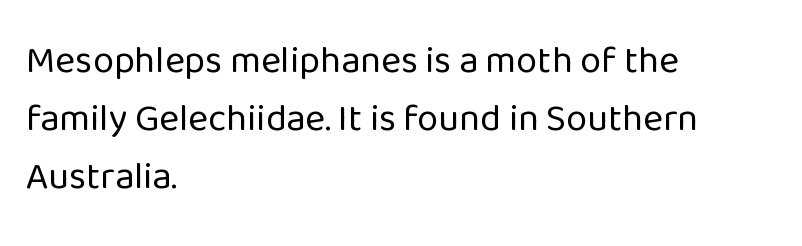
Q: Is the text bold? A: No.
Q: Is the text italic (slanted)? A: No, it is upright.
Q: Is the typeface a serif or a sans-serif typeface? A: Sans-serif.
Q: Is the text underlined? A: No.
Q: How is the paragraph aligned? A: Left-aligned.
Q: Is the spacing between letters normal or unusually wide? A: Normal.
Q: Is the spacing between lines tight, normal or loose? A: Normal.
Q: Width (condensed, normal, or wide)? A: Normal.
Q: Stroke contrast? A: Low.
Q: x-height? A: Medium.
Q: Monospaced? A: No.
